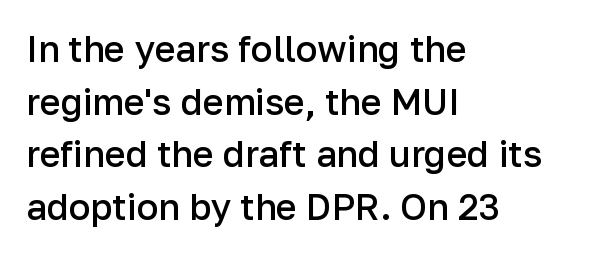
{"serif": "no", "italic": "no", "bold": "semi", "weight": "semibold", "width": "normal", "stroke_contrast": "low", "x_height": "medium", "monospaced": "no", "underline": "no", "align": "left", "line_spacing": "normal", "line_spacing_ratio": 1.46, "letter_spacing": "normal", "letter_spacing_em": 0.0, "glyph_px": 36}
